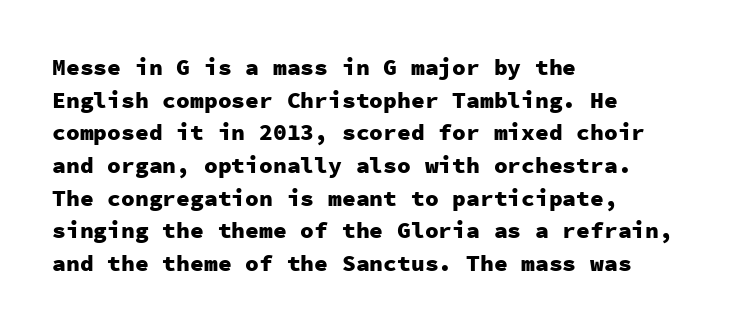
Here the glyphs are tracked normally, forming tight word shapes. One-word summary of the alignment: left. In terms of posture, this sample is upright. Notice how thick the strokes are: this is what a full bold looks like. The lines sit at an ordinary, default distance from one another.
